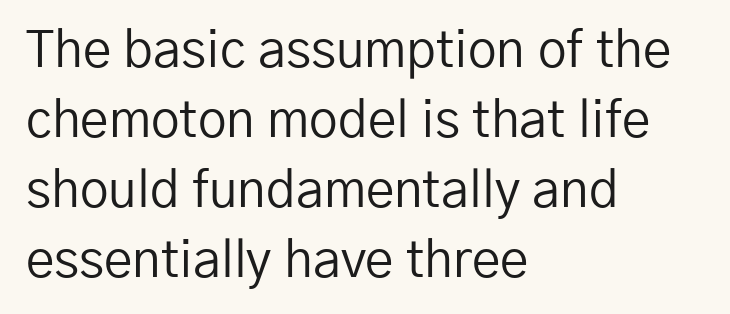
Q: Is the text bold? A: No.
Q: Is the text italic (slanted)? A: No, it is upright.
Q: Is the typeface a serif or a sans-serif typeface? A: Sans-serif.
Q: Is the text underlined? A: No.
Q: How is the paragraph aligned? A: Left-aligned.
Q: Is the spacing between letters normal or unusually wide? A: Normal.
Q: Is the spacing between lines tight, normal or loose? A: Normal.
Q: Width (condensed, normal, or wide)? A: Normal.
Q: Stroke contrast? A: Low.
Q: x-height? A: Medium.
Q: Monospaced? A: No.
